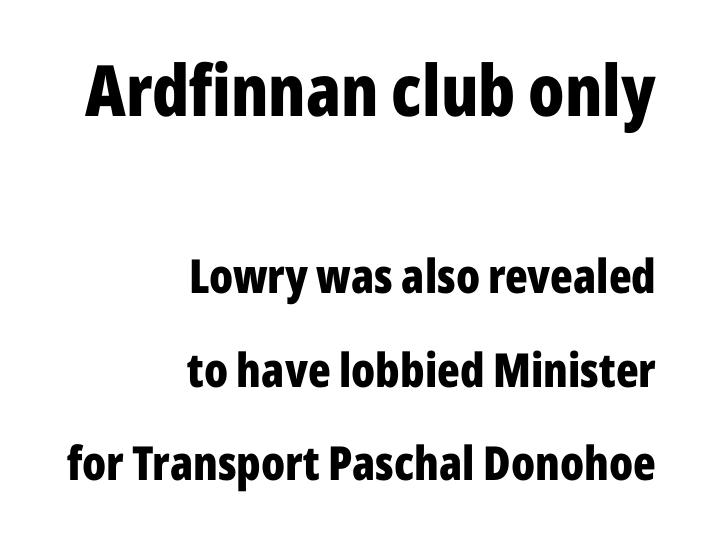
Q: Is the text bold? A: Yes.
Q: Is the text italic (slanted)? A: No, it is upright.
Q: Is the typeface a serif or a sans-serif typeface? A: Sans-serif.
Q: Is the text underlined? A: No.
Q: How is the paragraph aligned? A: Right-aligned.
Q: Is the spacing between letters normal or unusually wide? A: Normal.
Q: Is the spacing between lines tight, normal or loose? A: Loose.
Q: Which block of text is set in a larger size, the first (top) or the second (bottom)? A: The first (top) one.
Q: Width (condensed, normal, or wide)? A: Condensed.
Q: Stroke contrast? A: Low.
Q: x-height? A: Medium.
Q: Monospaced? A: No.
